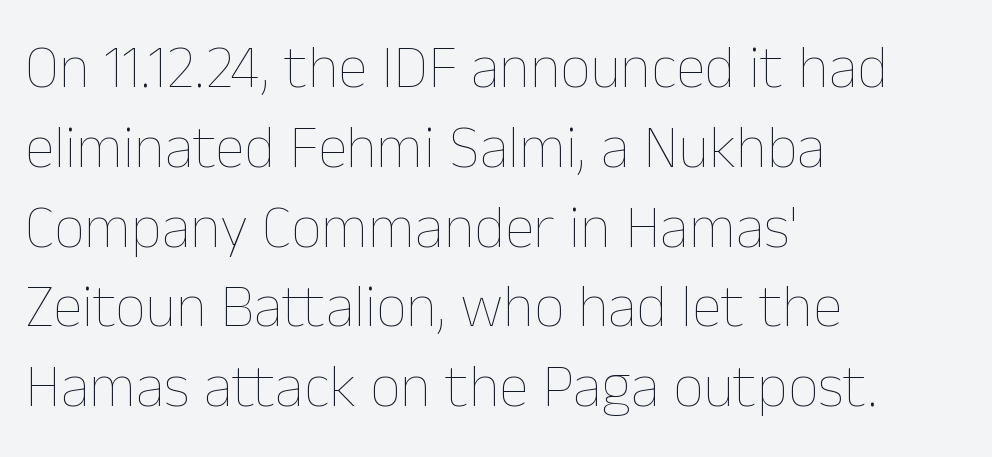
{"italic": "no", "bold": "no", "weight": "thin", "width": "normal", "stroke_contrast": "low", "x_height": "medium", "monospaced": "no", "underline": "no", "align": "left", "line_spacing": "normal", "line_spacing_ratio": 1.33, "letter_spacing": "normal", "letter_spacing_em": 0.0, "glyph_px": 60}
